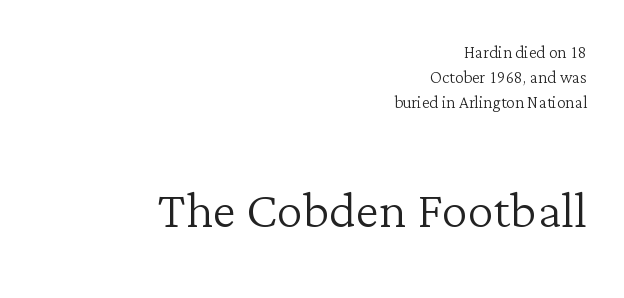
{"serif": "yes", "italic": "no", "bold": "no", "weight": "light", "width": "normal", "stroke_contrast": "low", "x_height": "medium", "monospaced": "no", "underline": "no", "align": "right", "line_spacing": "tight", "line_spacing_ratio": 1.13, "letter_spacing": "normal", "letter_spacing_em": 0.0, "larger_block": "second", "size_ratio": 3.0, "glyph_px": 66}
